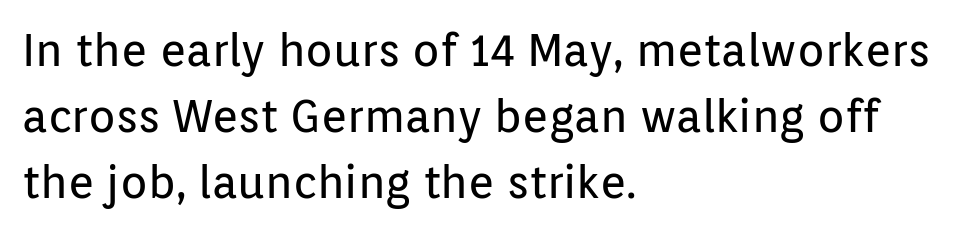
{"serif": "no", "italic": "no", "bold": "no", "weight": "regular", "width": "normal", "stroke_contrast": "low", "x_height": "medium", "monospaced": "no", "underline": "no", "align": "left", "line_spacing": "normal", "line_spacing_ratio": 1.47, "letter_spacing": "normal", "letter_spacing_em": 0.0, "glyph_px": 45}
